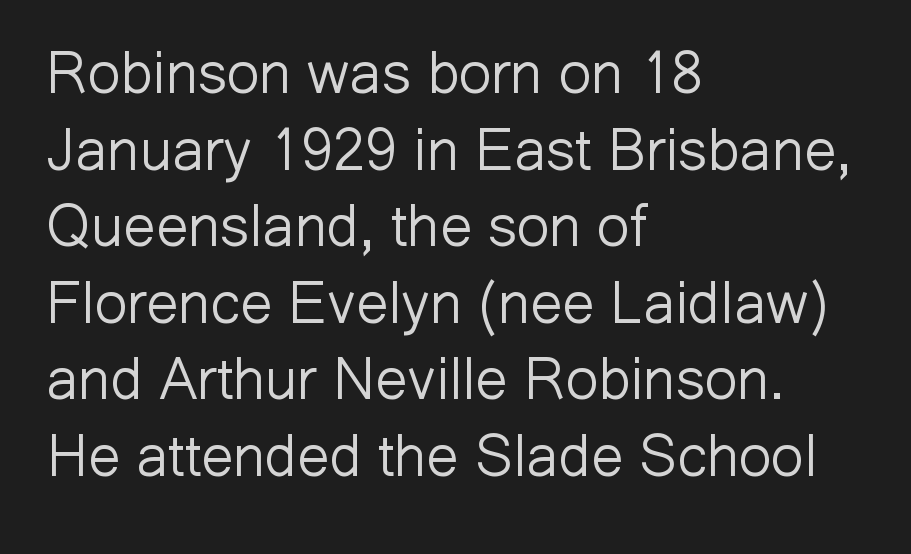
The image shows 58 px light sans-serif type, upright; set left-aligned, normal line spacing (1.32x), normal letter spacing, not underlined; low stroke contrast and a medium x-height.
